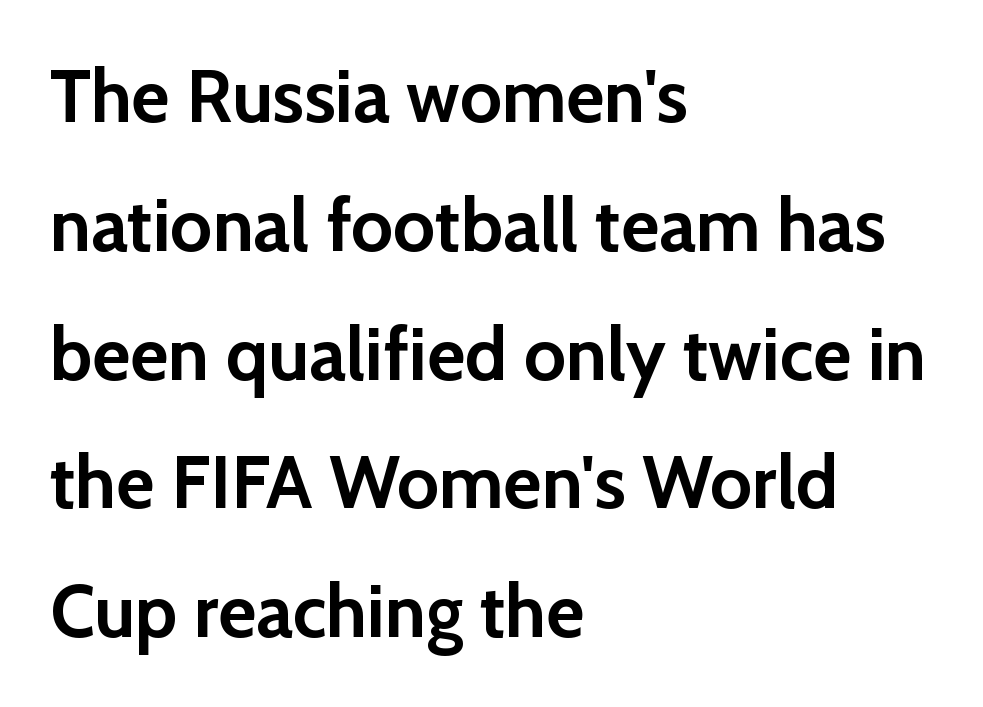
Q: Is the text bold? A: Yes.
Q: Is the text italic (slanted)? A: No, it is upright.
Q: Is the typeface a serif or a sans-serif typeface? A: Sans-serif.
Q: Is the text underlined? A: No.
Q: How is the paragraph aligned? A: Left-aligned.
Q: Is the spacing between letters normal or unusually wide? A: Normal.
Q: Width (condensed, normal, or wide)? A: Normal.
Q: Stroke contrast? A: Low.
Q: x-height? A: Medium.
Q: Monospaced? A: No.
